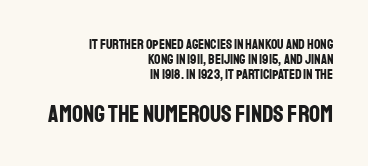
{"italic": "no", "bold": "yes", "underline": "no", "align": "right", "line_spacing": "tight", "line_spacing_ratio": 1.07, "letter_spacing": "normal", "letter_spacing_em": 0.0, "larger_block": "second", "size_ratio": 1.71, "glyph_px": 24}
